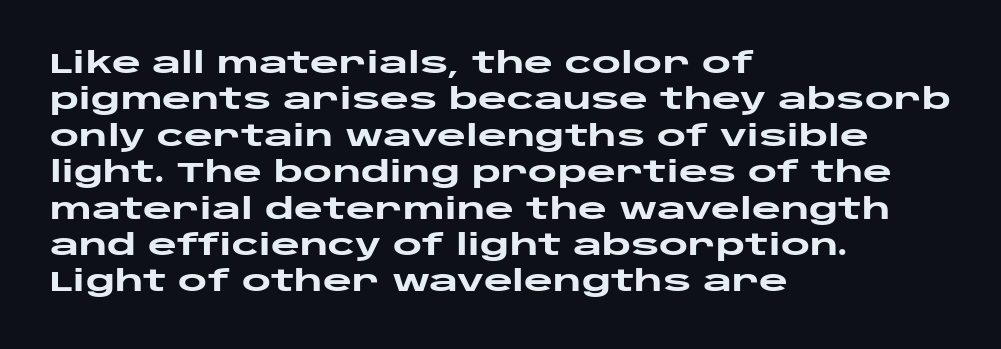
Note the varied advance widths — an 'i' is clearly narrower than an 'm'. Look at the bottom of the vertical strokes: they stop flat, with no serifs. These lines keep a tight, regular rhythm from letter to letter. Decoration check: the copy has no underline.
